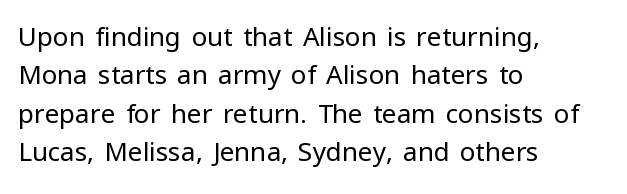
Leftover space on each line is placed entirely after the last word. The font sits on the lighter half of the weight spectrum, regular included. Here the glyphs are tracked normally, forming tight word shapes. Evenly set lines give the paragraph a standard silhouette. The area under the type is left untouched. The letters stand upright; this is a roman face.
